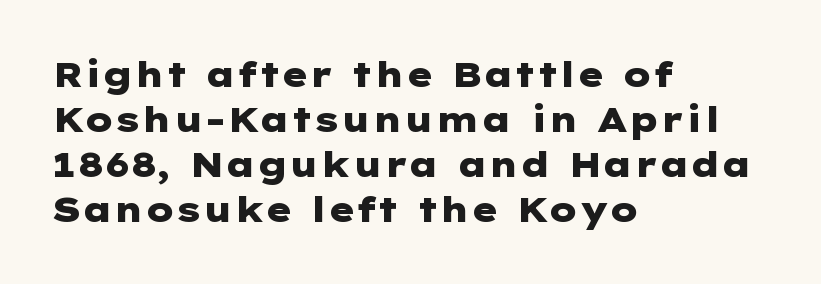
Words float on clear page, feet unadorned. Plenty of ink on the page — the face is bold. Letterform terminals end flat and unadorned throughout the passage. The lines sit at an ordinary, default distance from one another.
